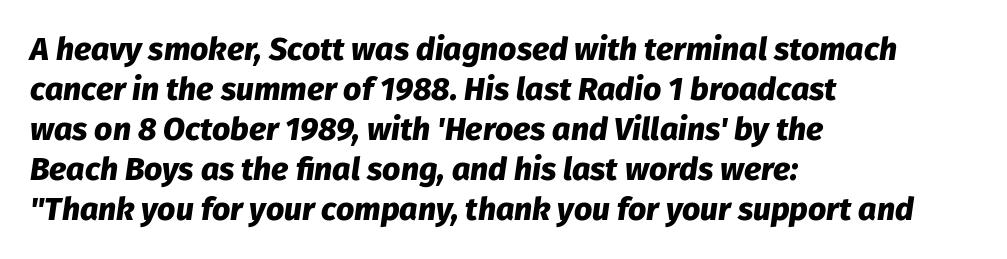
The image shows 32 px heavy type, italic (leaning right); set left-aligned, normal line spacing (1.25x), normal letter spacing, not underlined; low stroke contrast and a medium x-height.
